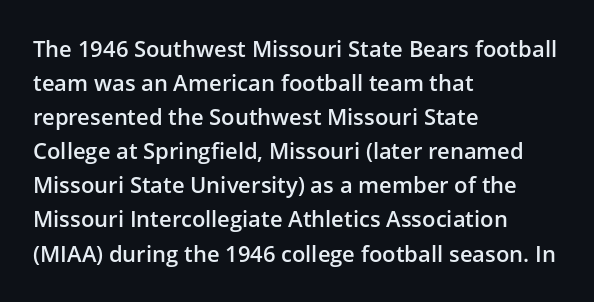
Q: Is the text bold? A: Semi-bold.
Q: Is the text italic (slanted)? A: No, it is upright.
Q: Is the text underlined? A: No.
Q: How is the paragraph aligned? A: Left-aligned.
Q: Is the spacing between letters normal or unusually wide? A: Normal.
Q: Is the spacing between lines tight, normal or loose? A: Normal.
